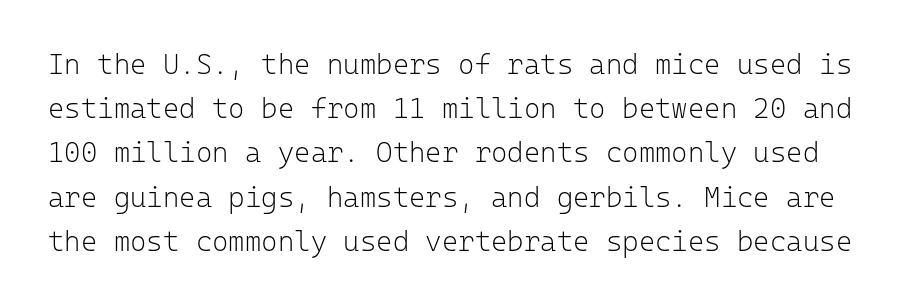
Q: Is the text bold? A: No.
Q: Is the text italic (slanted)? A: No, it is upright.
Q: Is the typeface a serif or a sans-serif typeface? A: Sans-serif.
Q: Is the text underlined? A: No.
Q: Is the spacing between letters normal or unusually wide? A: Normal.
Q: Is the spacing between lines tight, normal or loose? A: Normal.
Q: Width (condensed, normal, or wide)? A: Normal.
Q: Stroke contrast? A: Low.
Q: x-height? A: Medium.
Q: Monospaced? A: Yes.
